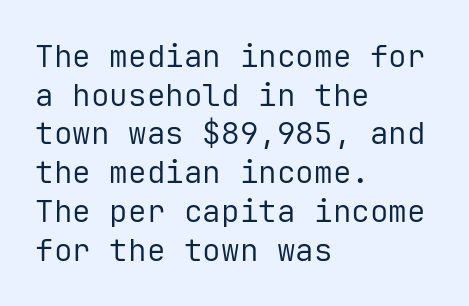
The type sits square on the baseline with zero lean. The gaps between neighbouring characters are ordinary and unremarkable. Note the uniform advance width — an 'i' takes as much space as an 'm'. The lines in this sample share a left origin and differ only in where they stop. Nothing heavy about these letters — not bold at all.
